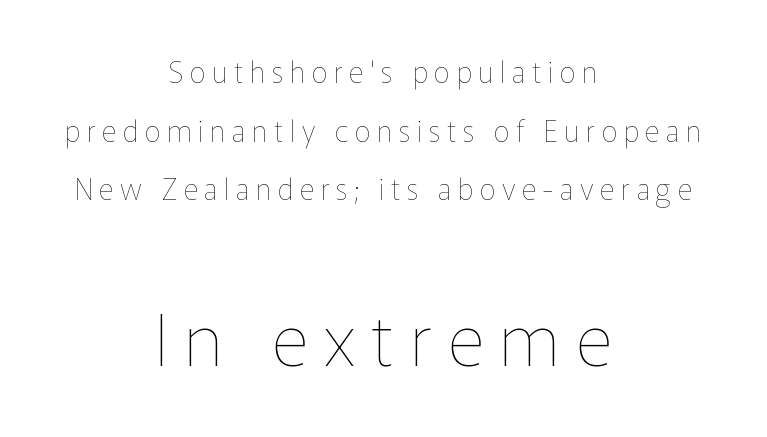
{"italic": "no", "bold": "no", "weight": "thin", "width": "normal", "stroke_contrast": "low", "x_height": "medium", "monospaced": "no", "underline": "no", "align": "center", "line_spacing": "loose", "line_spacing_ratio": 2.02, "letter_spacing": "wide", "letter_spacing_em": 0.22, "larger_block": "second", "size_ratio": 2.48, "glyph_px": 72}
